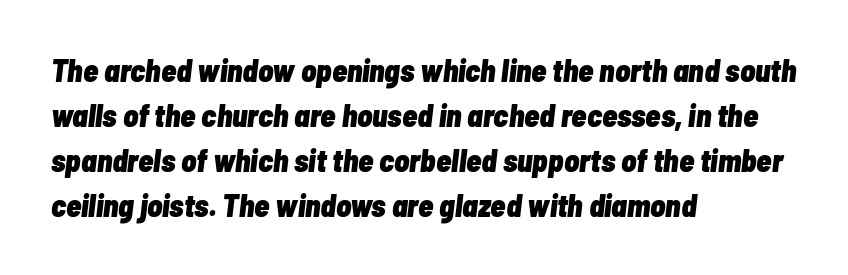
Tracking here is standard; glyphs follow each other at the usual distance. This sample has the flowing, uneven cadence of proportional lettering. The glyphs have the mass of a bold cut. Quick note: interline space is typical.
